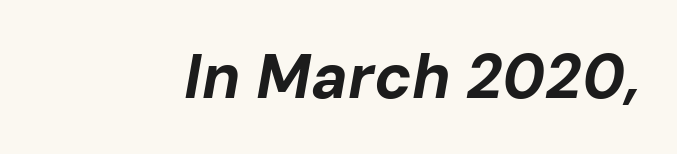
Q: Is the text bold? A: Yes.
Q: Is the text italic (slanted)? A: Yes, it leans right by about 10 degrees.
Q: Is the text underlined? A: No.
Q: Is the spacing between letters normal or unusually wide? A: Normal.
Q: Width (condensed, normal, or wide)? A: Normal.
Q: Stroke contrast? A: Low.
Q: x-height? A: Medium.
Q: Monospaced? A: No.
